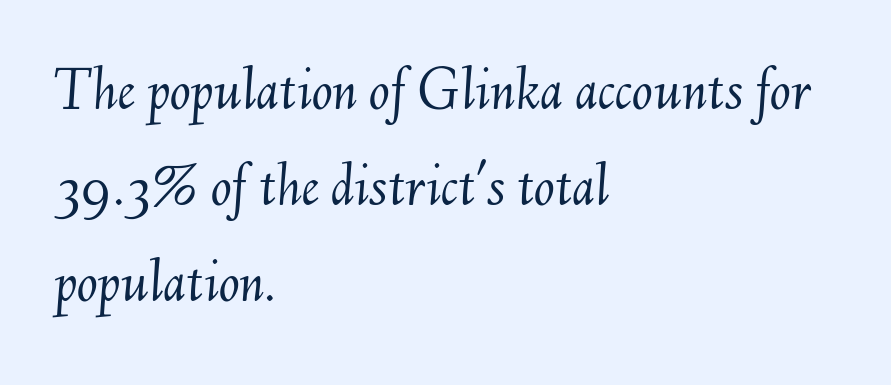
Descenders hang freely into open space. Normally led — the rows are evenly, conventionally spaced. Students, note that the glyphs here touch the page at normal intervals. The weight would be labelled regular, book, light, or lighter still. The rendering uses natural spacing where letterforms have individual widths. The ragged edge is on the right, which tells us the setting is flush left.
